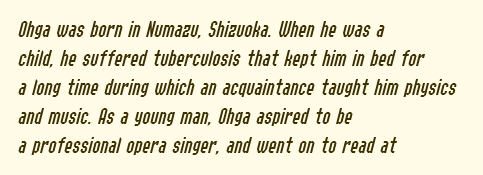
Q: Is the text bold? A: No.
Q: Is the text italic (slanted)? A: Yes, it leans right by about 14 degrees.
Q: Is the text underlined? A: No.
Q: How is the paragraph aligned? A: Left-aligned.
Q: Is the spacing between letters normal or unusually wide? A: Normal.
